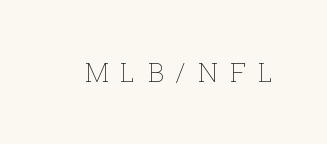
The image shows 26 px text type, upright; set unusually wide letter spacing (+0.48 em), not underlined.
